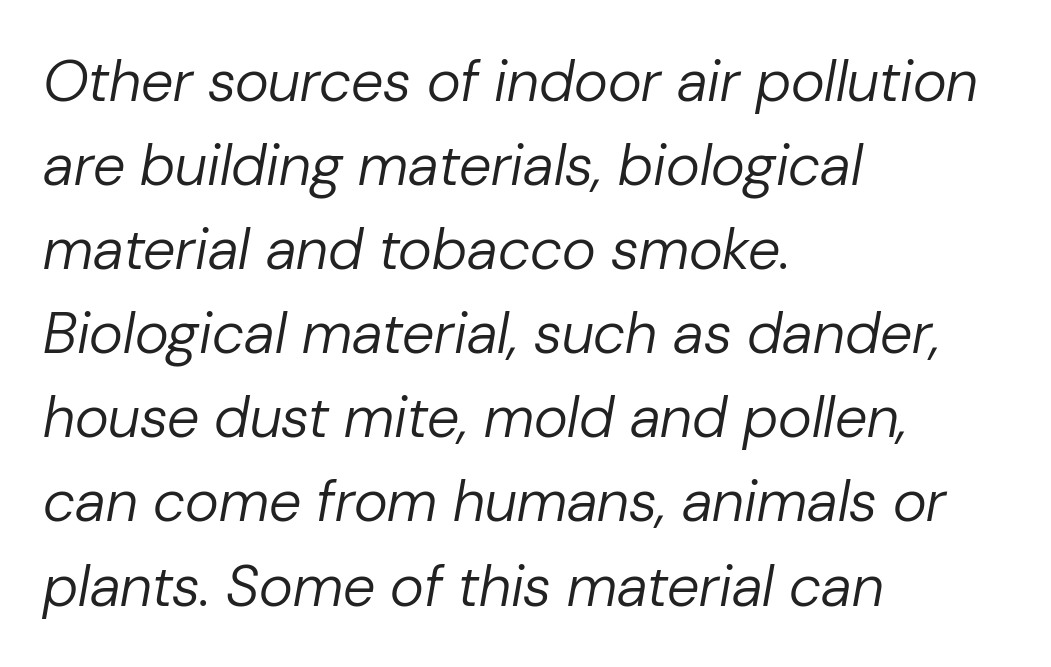
{"italic": "yes", "lean": "right", "slant_degrees": 10, "bold": "no", "weight": "regular", "width": "normal", "stroke_contrast": "low", "x_height": "medium", "monospaced": "no", "underline": "no", "align": "left", "line_spacing": "normal", "line_spacing_ratio": 1.45, "letter_spacing": "normal", "letter_spacing_em": 0.0, "glyph_px": 58}
